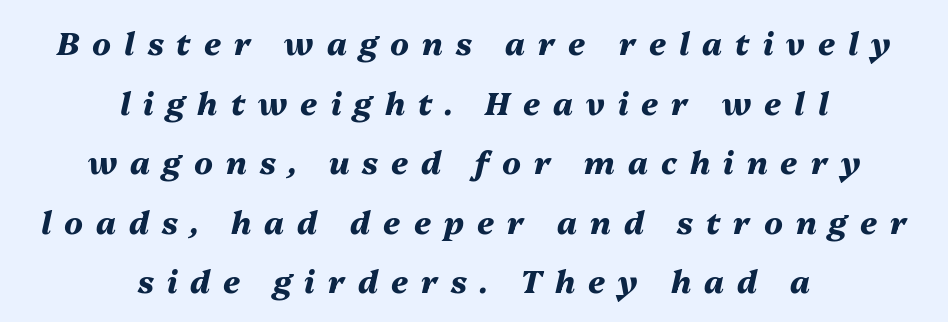
{"italic": "yes", "lean": "right", "slant_degrees": 13, "bold": "yes", "weight": "heavy", "width": "normal", "stroke_contrast": "medium", "x_height": "medium", "monospaced": "no", "underline": "no", "align": "center", "line_spacing": "loose", "line_spacing_ratio": 1.92, "letter_spacing": "wide", "letter_spacing_em": 0.42, "glyph_px": 31}
